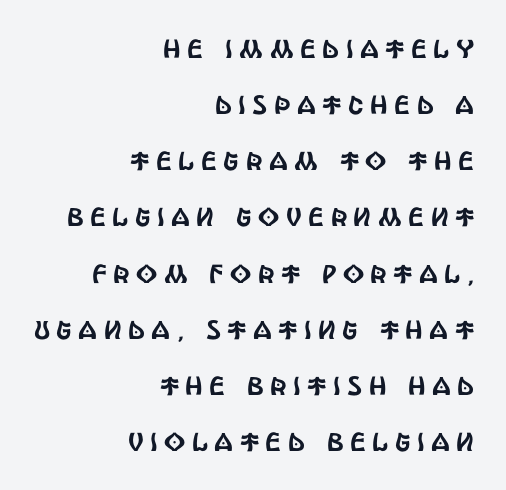
Q: Is the text italic (slanted)? A: No, it is upright.
Q: Is the text underlined? A: No.
Q: How is the paragraph aligned? A: Right-aligned.
Q: Is the spacing between letters normal or unusually wide? A: Unusually wide.
Q: Is the spacing between lines tight, normal or loose? A: Loose.
